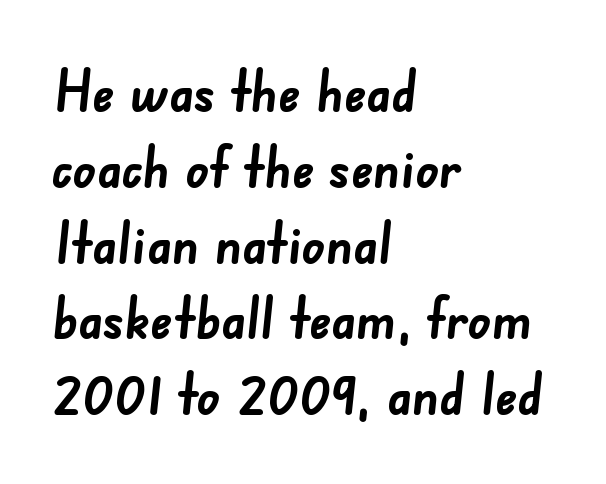
The letters advance in unequal steps, a hallmark of proportional type. Horizontally, the lines are justified to the leading edge only. The rendering keeps characters at their native spacing. The text was rendered using a sans face with plain stroke endings. In terms of leading, this rendering sits right in the middle.
